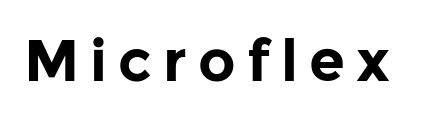
{"serif": "no", "italic": "no", "bold": "yes", "weight": "bold", "width": "normal", "stroke_contrast": "low", "x_height": "medium", "monospaced": "no", "underline": "no", "glyph_px": 58}
